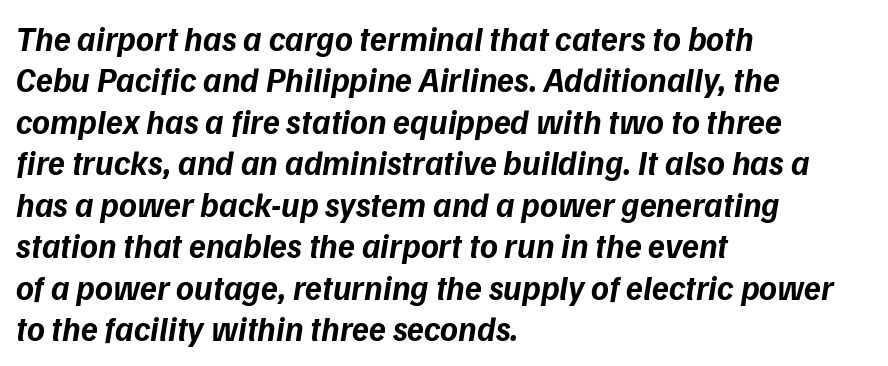
The image shows 34 px bold sans-serif type; set left-aligned, line spacing 1.22x, normal letter spacing, not underlined; low stroke contrast and a medium x-height.
